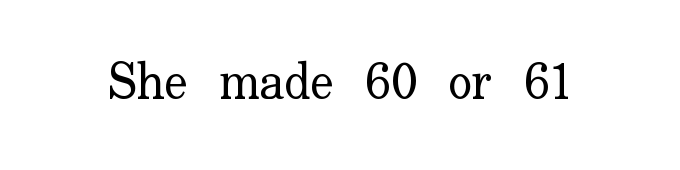
The image shows 50 px regular-weight serif type, upright; set normal letter spacing, not underlined; low stroke contrast and a small x-height.
